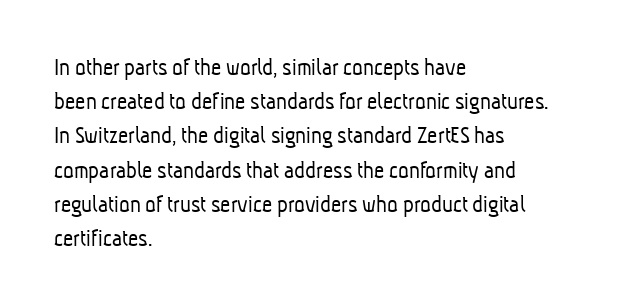
{"bold": "no", "underline": "no", "align": "left", "line_spacing": "normal", "line_spacing_ratio": 1.37, "letter_spacing": "normal", "letter_spacing_em": 0.0, "glyph_px": 25}
